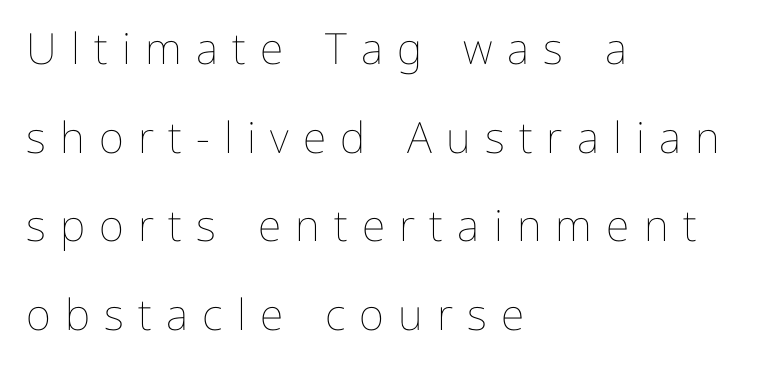
The image shows 43 px thin type, upright; set left-aligned, loose line spacing (2.06x), unusually wide letter spacing (+0.33 em), not underlined; low stroke contrast and a medium x-height.
